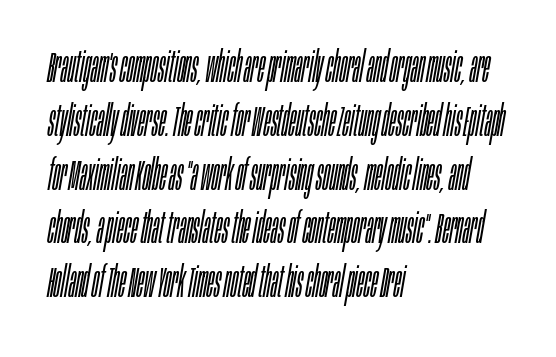
{"italic": "yes", "lean": "right", "slant_degrees": 10, "bold": "no", "weight": "light", "width": "condensed", "stroke_contrast": "low", "x_height": "large", "monospaced": "no", "underline": "no", "align": "left", "line_spacing": "normal", "line_spacing_ratio": 1.28, "letter_spacing": "normal", "letter_spacing_em": 0.0, "glyph_px": 42}
